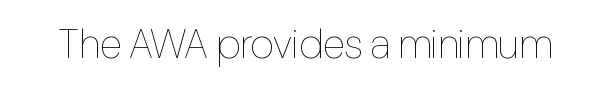
The image shows 41 px thin, condensed type, upright; set normal letter spacing, not underlined; low stroke contrast and a medium x-height.
